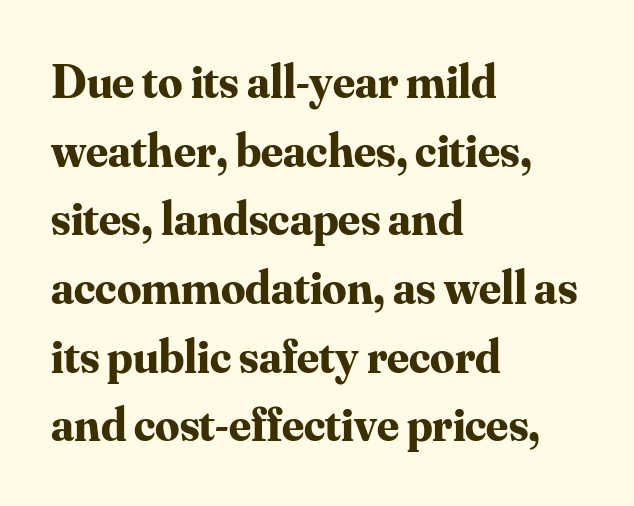
Q: Is the text bold? A: Yes.
Q: Is the text italic (slanted)? A: No, it is upright.
Q: Is the typeface a serif or a sans-serif typeface? A: Serif.
Q: Is the text underlined? A: No.
Q: How is the paragraph aligned? A: Left-aligned.
Q: Is the spacing between letters normal or unusually wide? A: Normal.
Q: Is the spacing between lines tight, normal or loose? A: Normal.
Q: Width (condensed, normal, or wide)? A: Normal.
Q: Stroke contrast? A: Medium.
Q: x-height? A: Small.
Q: Monospaced? A: No.
